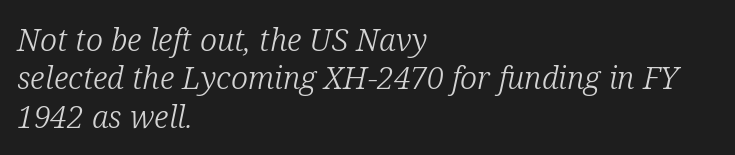
{"serif": "yes", "italic": "yes", "lean": "right", "slant_degrees": 12, "bold": "no", "weight": "light", "width": "normal", "stroke_contrast": "low", "x_height": "medium", "monospaced": "no", "underline": "no", "align": "left", "line_spacing_ratio": 1.24, "letter_spacing": "normal", "letter_spacing_em": 0.0, "glyph_px": 31}
